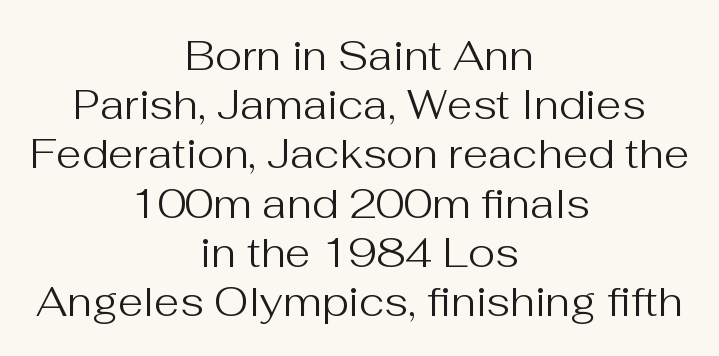
Q: Is the text bold? A: No.
Q: Is the text italic (slanted)? A: No, it is upright.
Q: Is the typeface a serif or a sans-serif typeface? A: Sans-serif.
Q: Is the text underlined? A: No.
Q: How is the paragraph aligned? A: Centered.
Q: Is the spacing between letters normal or unusually wide? A: Normal.
Q: Width (condensed, normal, or wide)? A: Normal.
Q: Stroke contrast? A: Medium.
Q: x-height? A: Medium.
Q: Monospaced? A: No.
